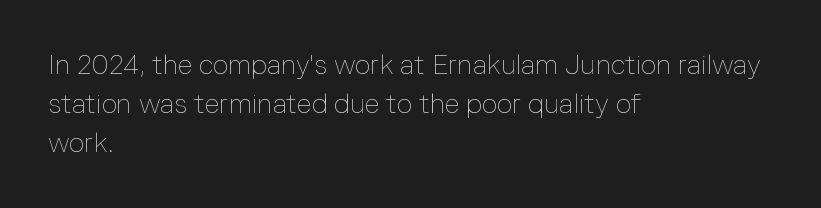
Default kerning and tracking; the words read as compact shapes. No heavy texture on the line: the type isn't bold. A roman cut, with each character standing at attention. Notice how the passage keeps a crisp vertical edge on the left only. Bare-footed words on every line.
